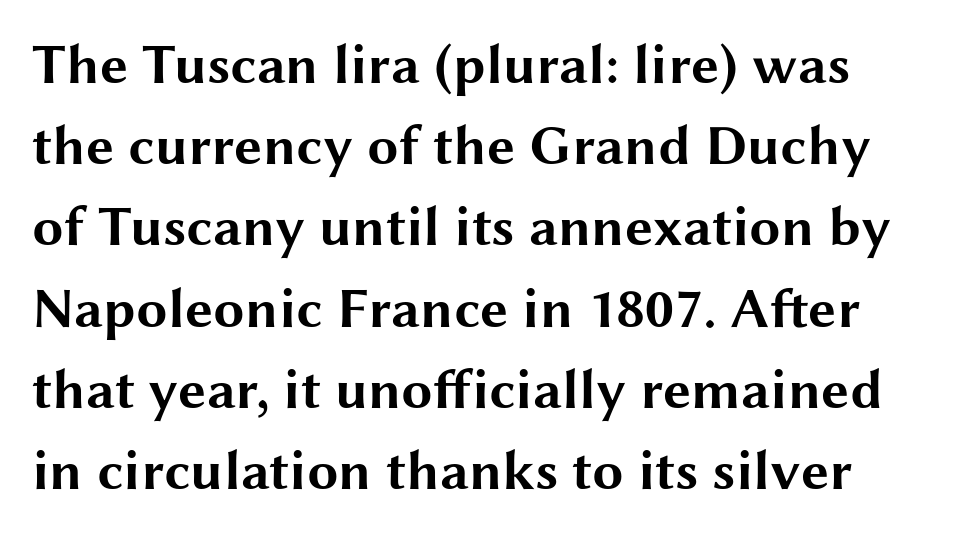
Q: Is the text bold? A: Yes.
Q: Is the text italic (slanted)? A: No, it is upright.
Q: Is the typeface a serif or a sans-serif typeface? A: Sans-serif.
Q: Is the text underlined? A: No.
Q: Is the spacing between letters normal or unusually wide? A: Normal.
Q: Is the spacing between lines tight, normal or loose? A: Normal.
Q: Width (condensed, normal, or wide)? A: Wide.
Q: Stroke contrast? A: Medium.
Q: x-height? A: Medium.
Q: Monospaced? A: No.
